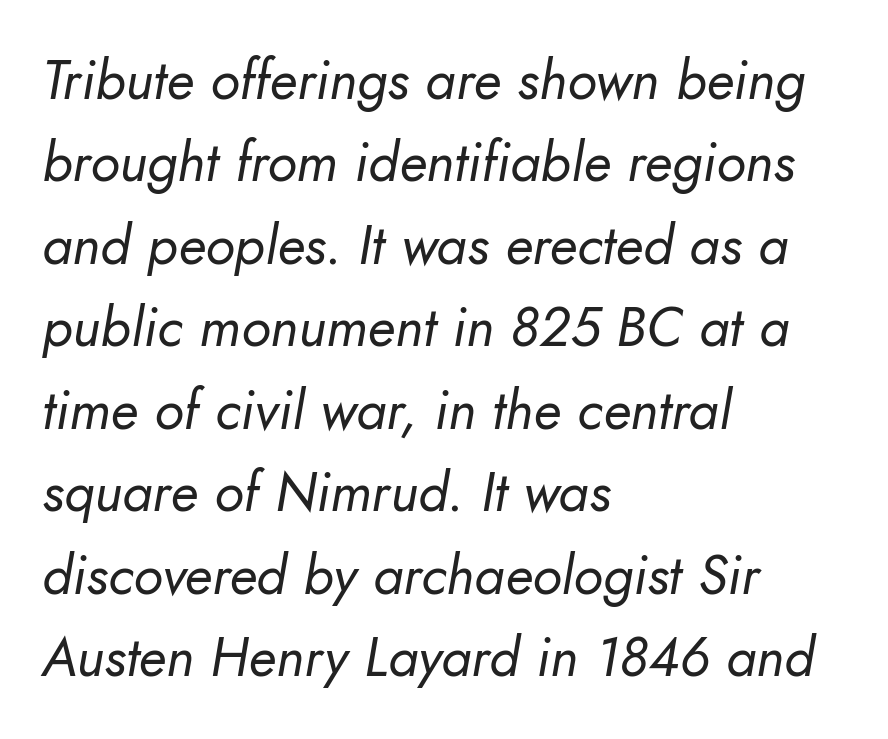
{"italic": "yes", "lean": "right", "slant_degrees": 10, "bold": "no", "weight": "regular", "width": "normal", "stroke_contrast": "low", "x_height": "small", "monospaced": "no", "underline": "no", "align": "left", "line_spacing": "normal", "line_spacing_ratio": 1.5, "letter_spacing": "normal", "letter_spacing_em": 0.0, "glyph_px": 55}
